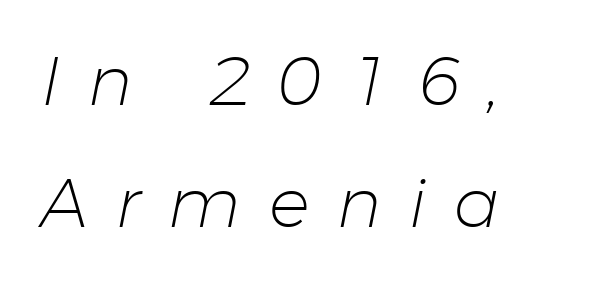
Q: Is the text bold? A: No.
Q: Is the text italic (slanted)? A: Yes, it leans right by about 11 degrees.
Q: Is the text underlined? A: No.
Q: How is the paragraph aligned? A: Left-aligned.
Q: Is the spacing between letters normal or unusually wide? A: Unusually wide.
Q: Width (condensed, normal, or wide)? A: Normal.
Q: Stroke contrast? A: Low.
Q: x-height? A: Medium.
Q: Monospaced? A: No.
